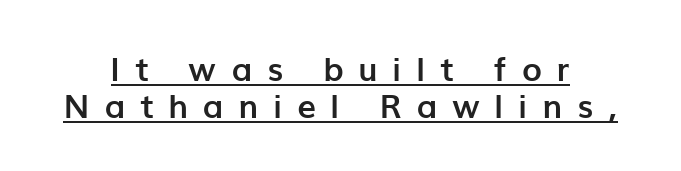
Q: Is the text bold? A: Yes.
Q: Is the text italic (slanted)? A: No, it is upright.
Q: Is the typeface a serif or a sans-serif typeface? A: Sans-serif.
Q: Is the text underlined? A: Yes.
Q: How is the paragraph aligned? A: Centered.
Q: Is the spacing between letters normal or unusually wide? A: Unusually wide.
Q: Is the spacing between lines tight, normal or loose? A: Tight.
Q: Width (condensed, normal, or wide)? A: Normal.
Q: Stroke contrast? A: Low.
Q: x-height? A: Medium.
Q: Monospaced? A: No.
